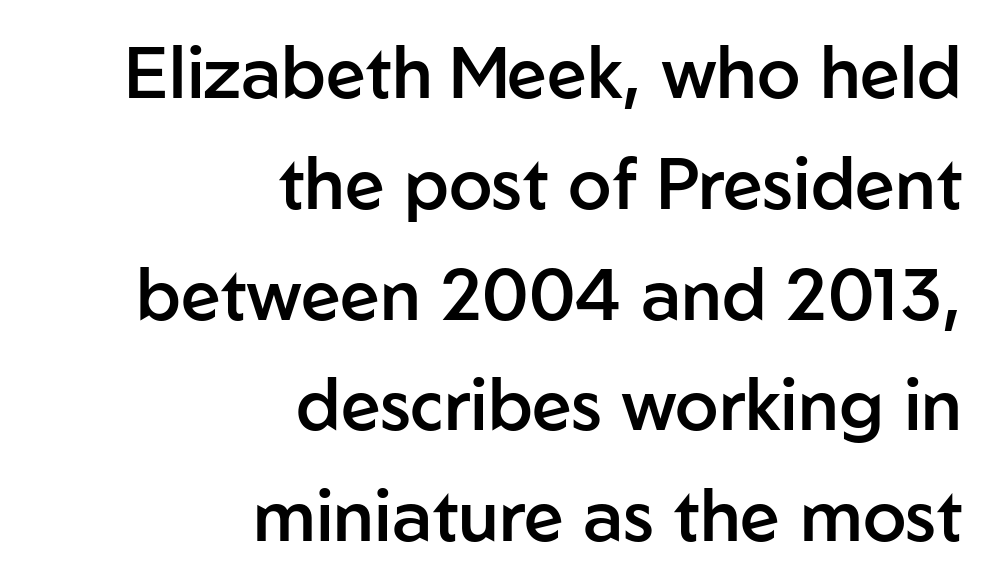
Each row of text sits above clean, open space. Line ends are locked; line starts wander. Rendered with straight, roman letterforms. Vertical spacing — default. Between one letter and the next there's only the usual sliver of space.
